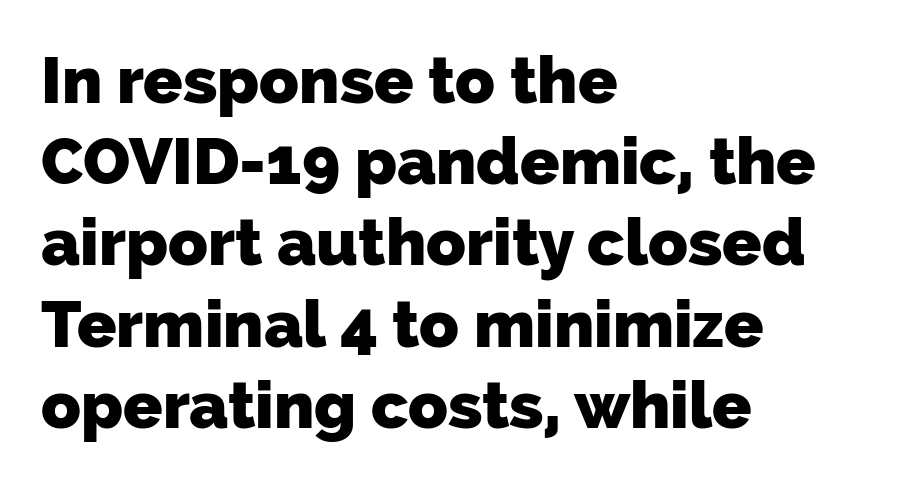
{"serif": "no", "bold": "yes", "weight": "heavy", "width": "normal", "stroke_contrast": "low", "x_height": "medium", "monospaced": "no", "underline": "no", "align": "left", "line_spacing": "normal", "line_spacing_ratio": 1.25, "letter_spacing": "normal", "letter_spacing_em": 0.0, "glyph_px": 65}
